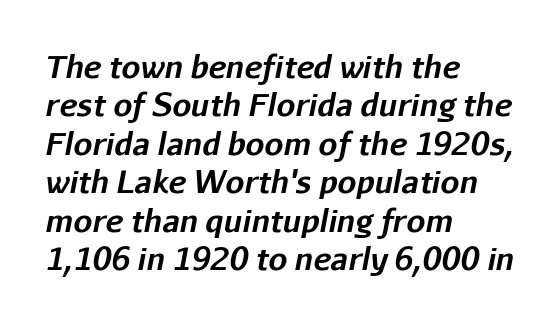
The image shows 30 px bold type, italic (leaning right); set left-aligned, normal line spacing (1.28x), normal letter spacing, not underlined; low stroke contrast and a medium x-height.
